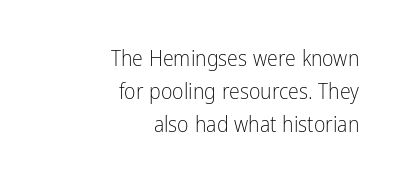
The image shows 22 px text type, upright; set right-aligned, normal line spacing (1.49x), normal letter spacing, not underlined.
